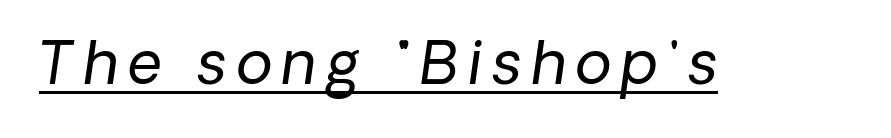
Emphasis-style slanted type is in use. Nothing heavy about these letters — not bold at all. Is there an underline? Yes — a line sits under the letters. These lines are rendered in a variable-pitch font.
